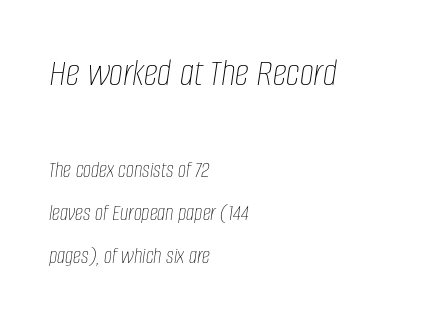
Looks like regular typesetting: each glyph gets only the width it needs. This sample uses plain, unmodified letter spacing. No heavy texture on the line: the type isn't bold. Every character sits at an angle, as italics do. Caption: multi-line text, flush left, ragged right.
